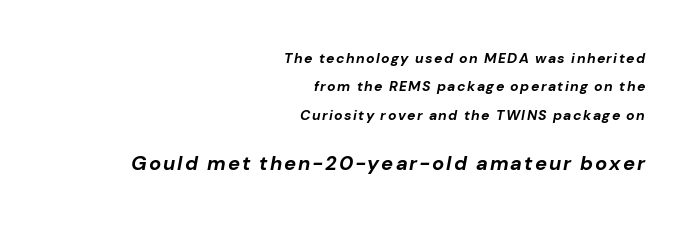
Q: Is the text bold? A: Yes.
Q: Is the text italic (slanted)? A: Yes, it leans right by about 10 degrees.
Q: Is the text underlined? A: No.
Q: How is the paragraph aligned? A: Right-aligned.
Q: Is the spacing between lines tight, normal or loose? A: Loose.
Q: Which block of text is set in a larger size, the first (top) or the second (bottom)? A: The second (bottom) one.
